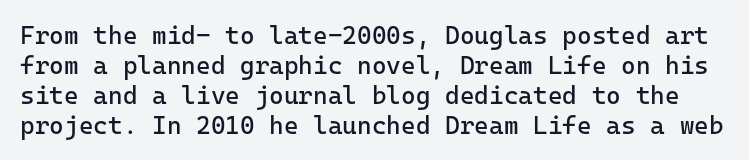
The image shows 25 px text type, upright; set line spacing 1.2x, normal letter spacing, not underlined.
